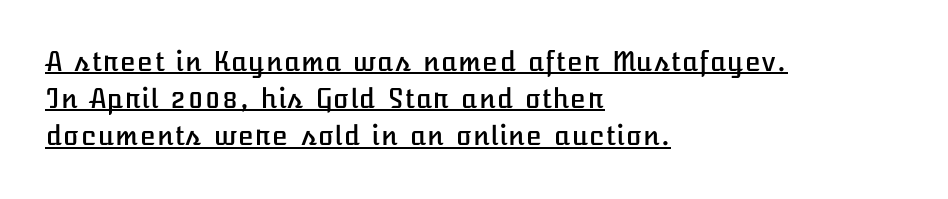
The image shows 26 px text type, upright; set left-aligned, normal line spacing (1.43x), normal letter spacing, underlined.
